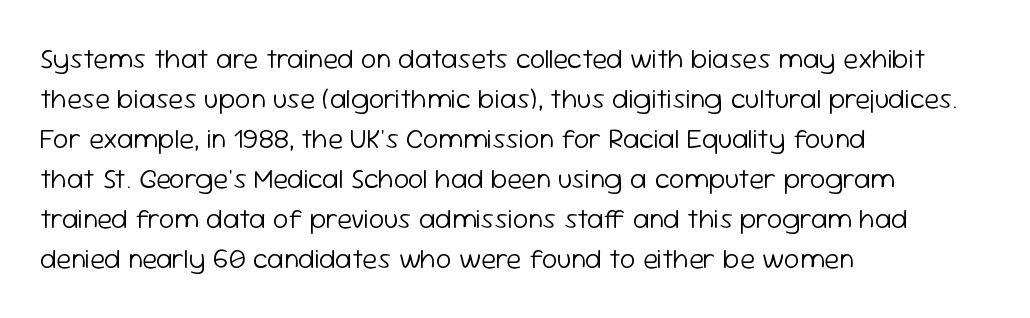
Underlining? Definitely not there. Whoever set this chose a conventional vertical rhythm. Think standard paragraph weight, or any step lighter than that. The type is set solid horizontally, with unmodified tracking. Each letter keeps its own natural width here, so spacing adapts to shape.
